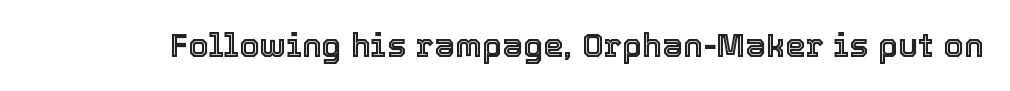
Q: Is the text italic (slanted)? A: No, it is upright.
Q: Is the text underlined? A: No.
Q: Is the spacing between letters normal or unusually wide? A: Normal.
Q: Width (condensed, normal, or wide)? A: Normal.
Q: x-height? A: Medium.
Q: Monospaced? A: No.
